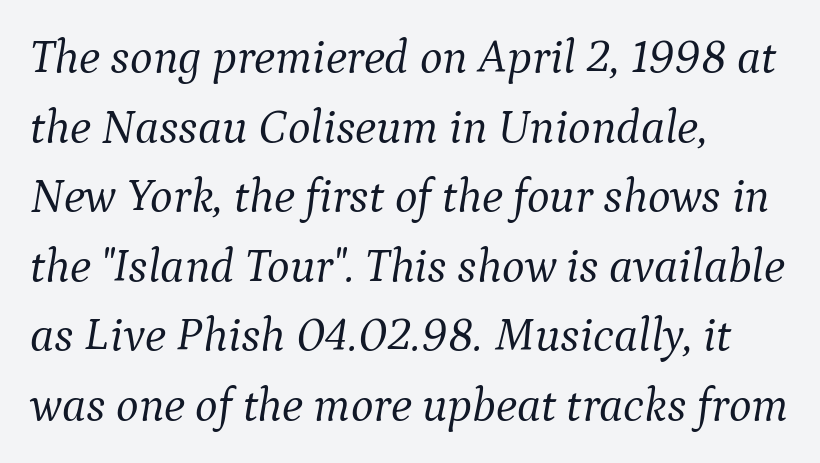
Line beginnings align vertically; line endings do not. The text carries the slant typical of an italic or oblique font. The rows are spaced the way most documents space them. What stands out about the letter spacing? Nothing — it is the standard amount. Vertical stems look standard width or narrower in stroke. Classification — serif.
